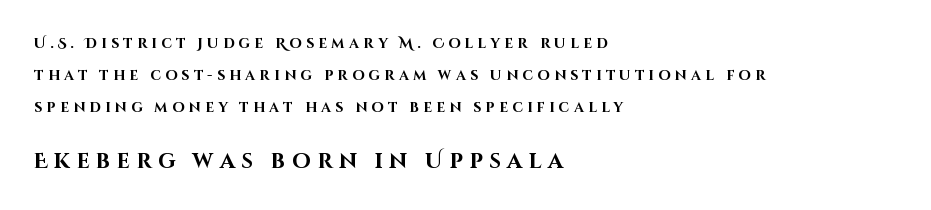
Compare the two chunks: the lower has the greater cap height. Nope, not italic — everything's standing straight. Underline: absent. The rendering inserts visible extra space after every character. Regarding leading, the lines here are spaced well apart. Visually the block forms a straight wall on the left and a jagged coastline on the right.
